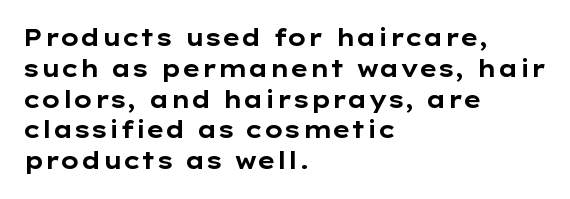
Q: Is the text bold? A: Yes.
Q: Is the text italic (slanted)? A: No, it is upright.
Q: Is the text underlined? A: No.
Q: How is the paragraph aligned? A: Left-aligned.
Q: Is the spacing between letters normal or unusually wide? A: Normal.
Q: Is the spacing between lines tight, normal or loose? A: Normal.
